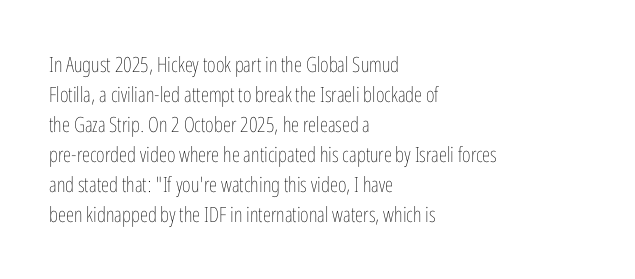
{"italic": "no", "bold": "no", "underline": "no", "align": "left", "line_spacing": "normal", "line_spacing_ratio": 1.43, "letter_spacing": "normal", "letter_spacing_em": 0.0, "glyph_px": 21}
